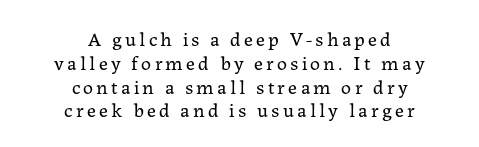
The image shows 20 px text type, upright; set centered, line spacing 1.19x, not underlined.
